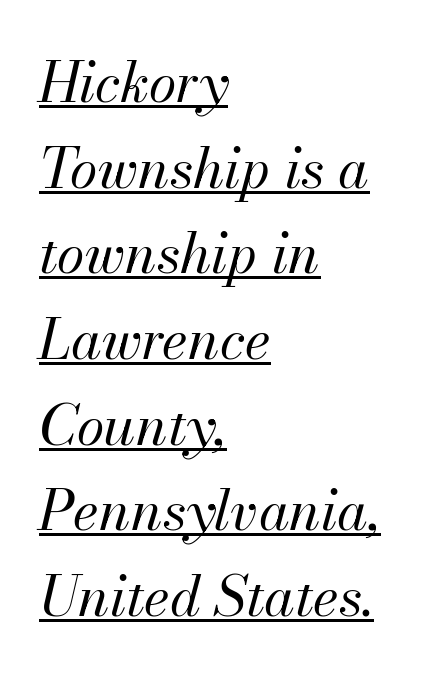
You could not count columns in this text — the font is proportionally spaced. The passage shown leans; its letterforms are oblique. The words here are underlined. A student would call this left alignment; a typographer would say flush left, rag right. In terms of leading, this rendering sits right in the middle. The cut favours lightness, reaching ordinary text weight at its darkest.
